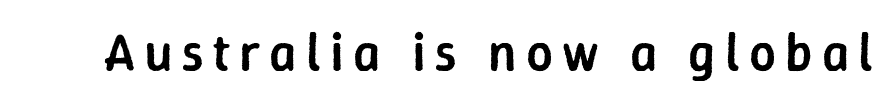
The zone under the glyphs is completely vacant. Varying glyph widths throughout — classic text-font behaviour. You can tell it's not italic because the verticals are truly vertical. Look at the stroke-to-counter ratio: somewhat heavy, a semibold.
